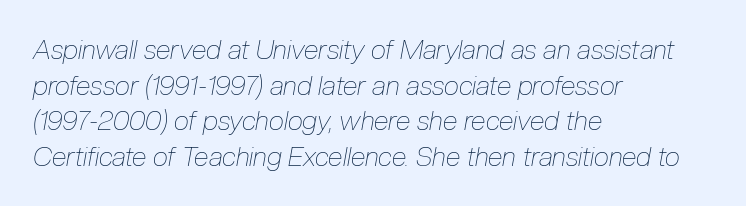
The image shows 27 px text type, italic (leaning right); set left-aligned, normal line spacing (1.32x), normal letter spacing, not underlined.
